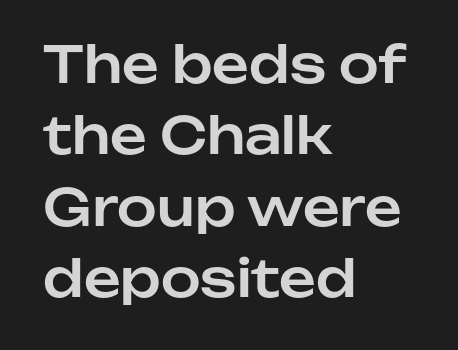
Q: Is the text italic (slanted)? A: No, it is upright.
Q: Is the typeface a serif or a sans-serif typeface? A: Sans-serif.
Q: Is the text underlined? A: No.
Q: How is the paragraph aligned? A: Left-aligned.
Q: Is the spacing between letters normal or unusually wide? A: Normal.
Q: Is the spacing between lines tight, normal or loose? A: Normal.
Q: Width (condensed, normal, or wide)? A: Normal.
Q: Stroke contrast? A: Low.
Q: x-height? A: Medium.
Q: Monospaced? A: No.
